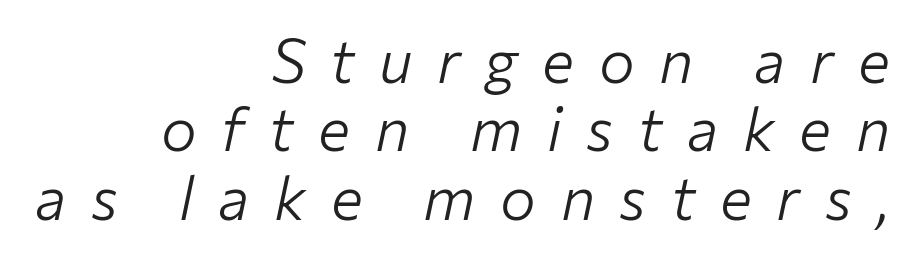
Words appear elongated and porous because spacing is wide. This reads as an unemphasized weight, regular at the heaviest. The lines are packed closely together with very little leading. Underlining? Definitely not there.
